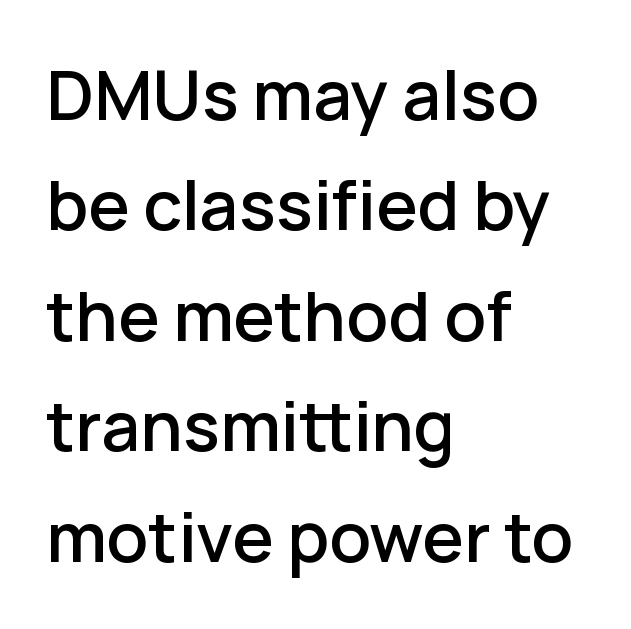
The image shows 69 px sans-serif type, upright; set left-aligned, normal line spacing (1.6x), normal letter spacing, not underlined; low stroke contrast and a medium x-height.
